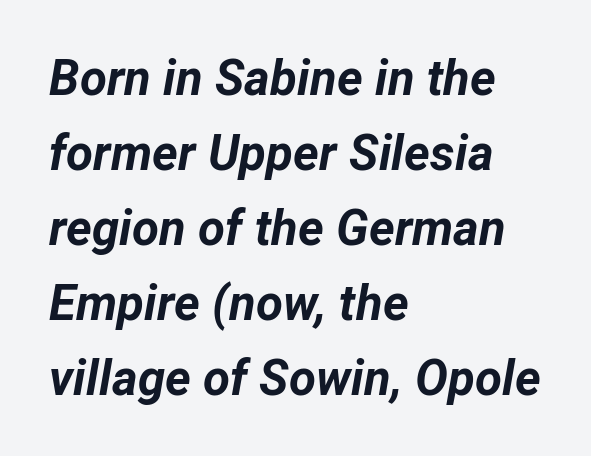
Q: Is the text bold? A: Yes.
Q: Is the text italic (slanted)? A: Yes, it leans right by about 12 degrees.
Q: Is the text underlined? A: No.
Q: How is the paragraph aligned? A: Left-aligned.
Q: Is the spacing between letters normal or unusually wide? A: Normal.
Q: Is the spacing between lines tight, normal or loose? A: Normal.
Q: Width (condensed, normal, or wide)? A: Normal.
Q: Stroke contrast? A: Low.
Q: x-height? A: Medium.
Q: Monospaced? A: No.
